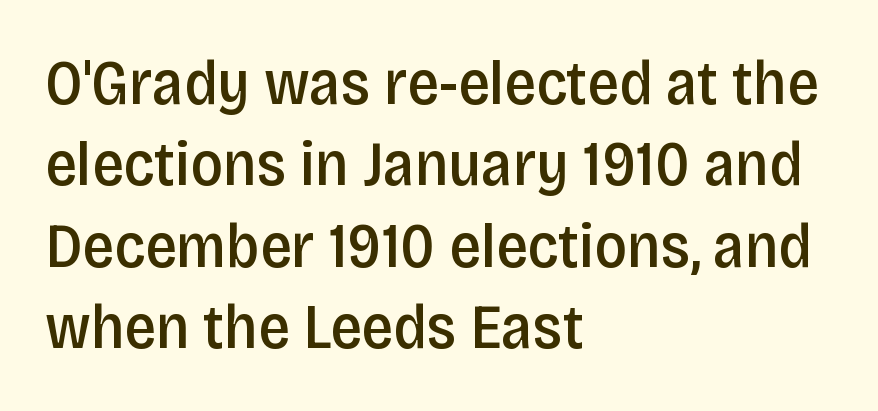
This is roman type, the default non-slanted kind. Horizontally, the lines are justified to the leading edge only. Varying glyph widths throughout — classic text-font behaviour. Nothing unusual about the tracking: characters are spaced as the font intends. Successive baselines arrive at the customary interval. Check where the strokes stop: nothing finishes them off — pure sans.
